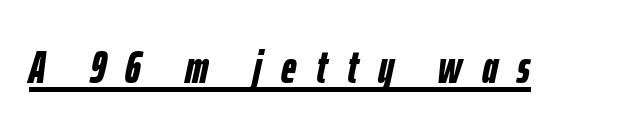
{"italic": "yes", "lean": "right", "slant_degrees": 12, "bold": "yes", "weight": "semibold", "width": "condensed", "stroke_contrast": "low", "x_height": "medium", "monospaced": "no", "underline": "yes", "letter_spacing": "wide", "letter_spacing_em": 0.42, "glyph_px": 47}
